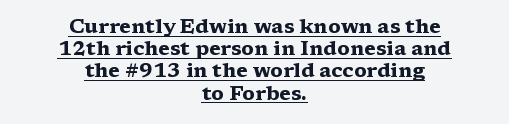
Designer's note — italics off, roman on. A typesetter would call this leading minimal, almost set solid. Look at the stroke-to-counter ratio: heavy, a bold. Descenders here cross a horizontal rule under the line.
